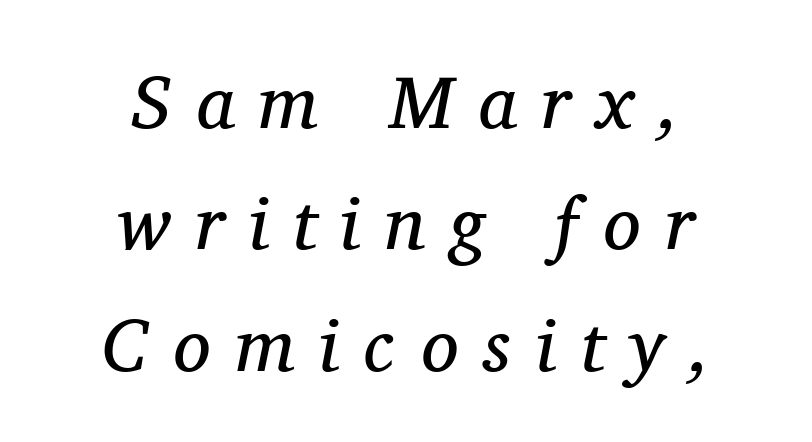
{"serif": "yes", "italic": "yes", "lean": "right", "slant_degrees": 11, "bold": "no", "weight": "regular", "width": "normal", "stroke_contrast": "medium", "x_height": "medium", "monospaced": "no", "underline": "no", "align": "center", "line_spacing": "normal", "line_spacing_ratio": 1.62, "letter_spacing": "wide", "letter_spacing_em": 0.33, "glyph_px": 75}
